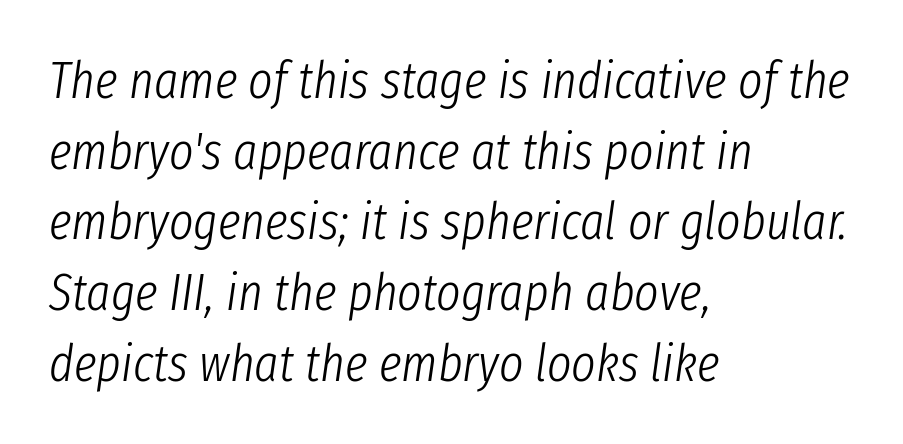
The image shows 52 px light, condensed type, italic (leaning right); set left-aligned, normal line spacing (1.36x), normal letter spacing, not underlined; low stroke contrast and a medium x-height.
